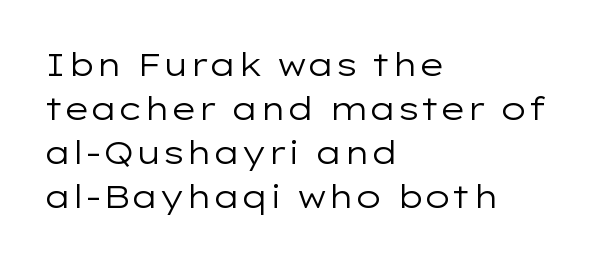
How are the letters spaced? Ordinarily, with no added tracking. Is the type heavy? It reads as light-to-regular instead. Examine the stroke ends and you'll find no serifs. Compared with a centered layout, this one pins lines to the left instead. The foot of each line stays bare and open.
